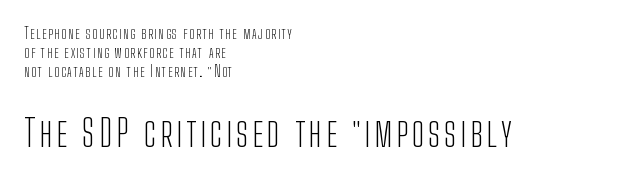
{"serif": "no", "italic": "no", "bold": "no", "weight": "light", "width": "condensed", "stroke_contrast": "low", "x_height": "medium", "monospaced": "no", "underline": "no", "align": "left", "line_spacing": "normal", "line_spacing_ratio": 1.26, "larger_block": "second", "size_ratio": 2.47, "glyph_px": 37}
